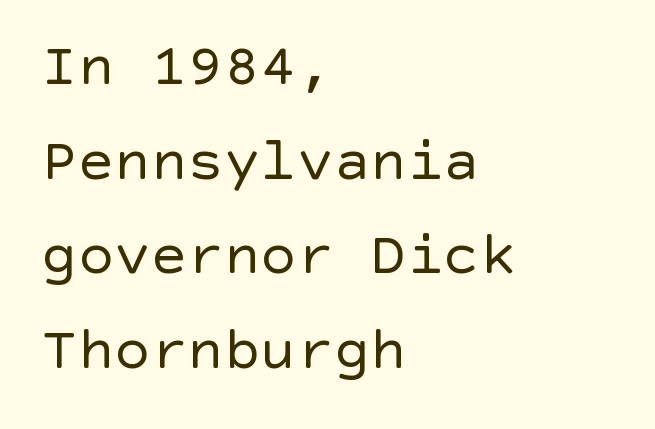
{"serif": "no", "italic": "no", "bold": "no", "weight": "regular", "width": "normal", "x_height": "large", "underline": "no", "align": "left", "line_spacing": "normal", "line_spacing_ratio": 1.55, "letter_spacing": "normal", "letter_spacing_em": 0.0, "glyph_px": 61}
